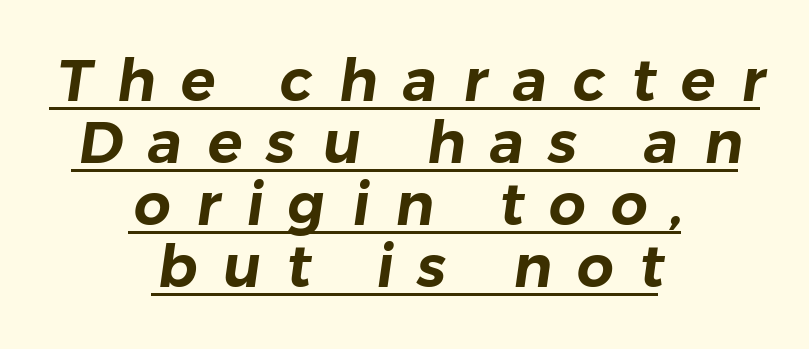
Q: Is the typeface a serif or a sans-serif typeface? A: Sans-serif.
Q: Is the text underlined? A: Yes.
Q: How is the paragraph aligned? A: Centered.
Q: Is the spacing between letters normal or unusually wide? A: Unusually wide.
Q: Is the spacing between lines tight, normal or loose? A: Tight.
Q: Width (condensed, normal, or wide)? A: Normal.
Q: Stroke contrast? A: Low.
Q: x-height? A: Medium.
Q: Monospaced? A: No.
